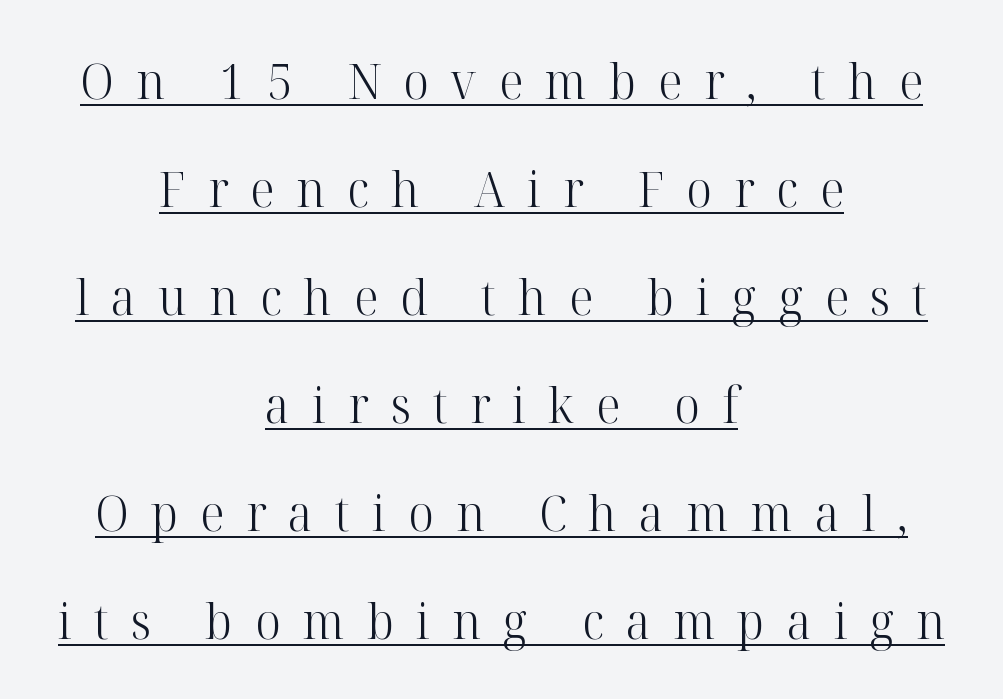
Whoever set this chose breathing room over compactness in the vertical rhythm. Is there any slant? The stems are plumb. Substantial extra tracking has been applied to these lines. Caption: face not bold, strokes unweighted. Line starts and ends both wander, symmetrically.
